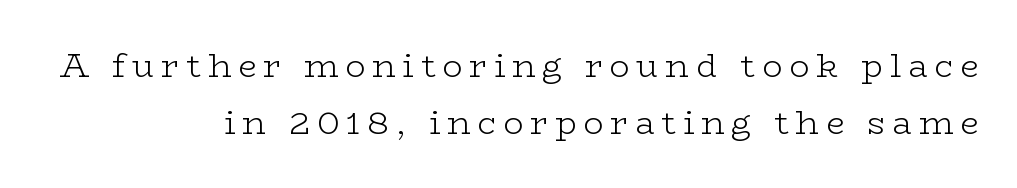
{"serif": "yes", "italic": "no", "bold": "no", "weight": "light", "width": "wide", "stroke_contrast": "low", "x_height": "medium", "monospaced": "no", "underline": "no", "align": "right", "line_spacing_ratio": 1.73, "letter_spacing": "wide", "letter_spacing_em": 0.21, "glyph_px": 33}
